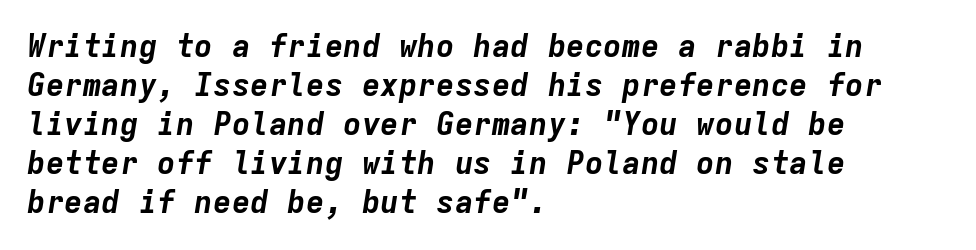
The image shows 31 px bold type, italic (leaning right), monospaced; set left-aligned, normal line spacing (1.26x), normal letter spacing, not underlined; low stroke contrast and a medium x-height.
